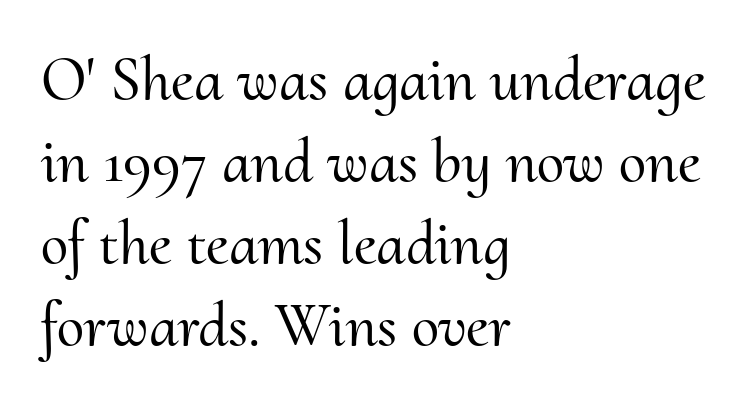
{"serif": "yes", "italic": "no", "width": "normal", "stroke_contrast": "medium", "x_height": "small", "monospaced": "no", "underline": "no", "align": "left", "line_spacing": "normal", "line_spacing_ratio": 1.32, "letter_spacing": "normal", "letter_spacing_em": 0.0, "glyph_px": 62}
